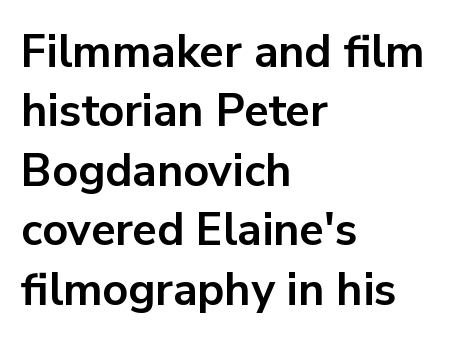
The image shows 45 px bold sans-serif type, upright; set left-aligned, normal line spacing (1.32x), normal letter spacing, not underlined; low stroke contrast and a medium x-height.
